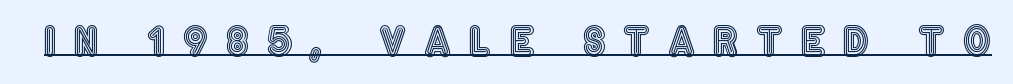
{"italic": "no", "width": "condensed", "x_height": "large", "monospaced": "no", "underline": "yes", "letter_spacing": "wide", "letter_spacing_em": 0.46, "glyph_px": 39}
